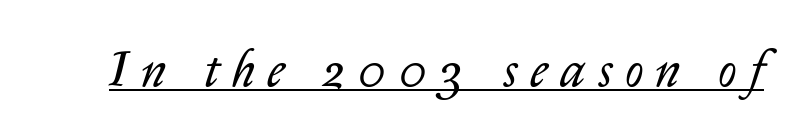
The image shows 50 px regular-weight type, italic (leaning right); set unusually wide letter spacing (+0.26 em), underlined; low stroke contrast and a medium x-height.
